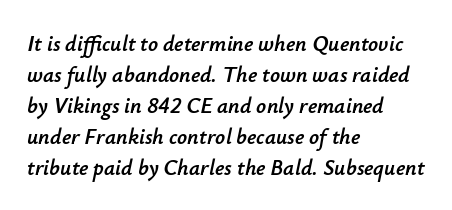
The image shows 22 px text type, italic (leaning right); set left-aligned, normal line spacing (1.41x), normal letter spacing, not underlined.
